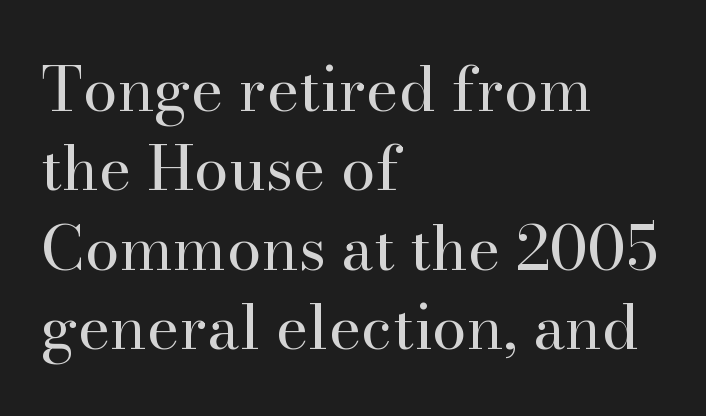
This rendering uses left alignment, leaving the right contour irregular. The font family rendered here belongs to the serif group. The axis of the letterforms is exactly vertical. Letters have the restrained weight of plain body copy at most.
